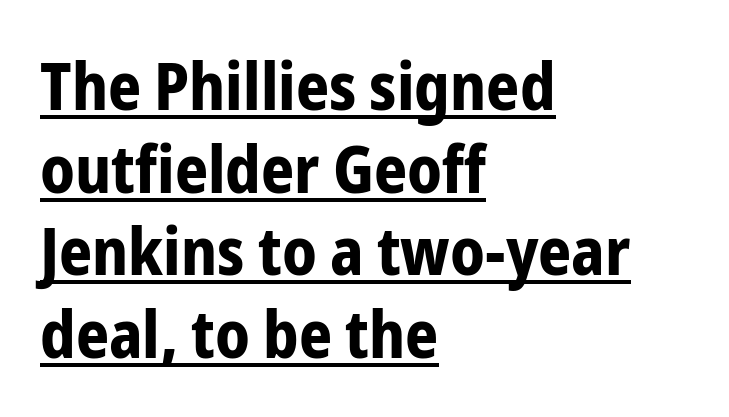
The image shows 65 px bold, condensed sans-serif type, upright; set left-aligned, normal line spacing (1.27x), normal letter spacing, underlined; low stroke contrast and a medium x-height.
